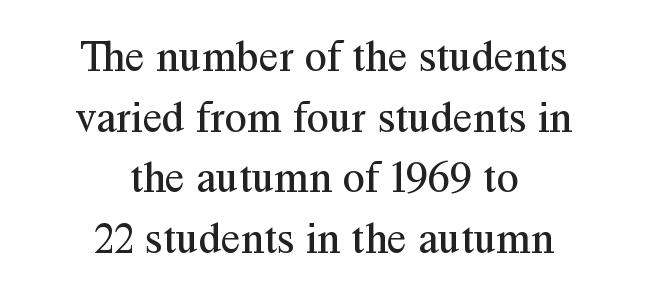
The image shows 45 px regular-weight serif type, upright; set centered, normal line spacing (1.35x), normal letter spacing, not underlined; medium stroke contrast and a medium x-height.
